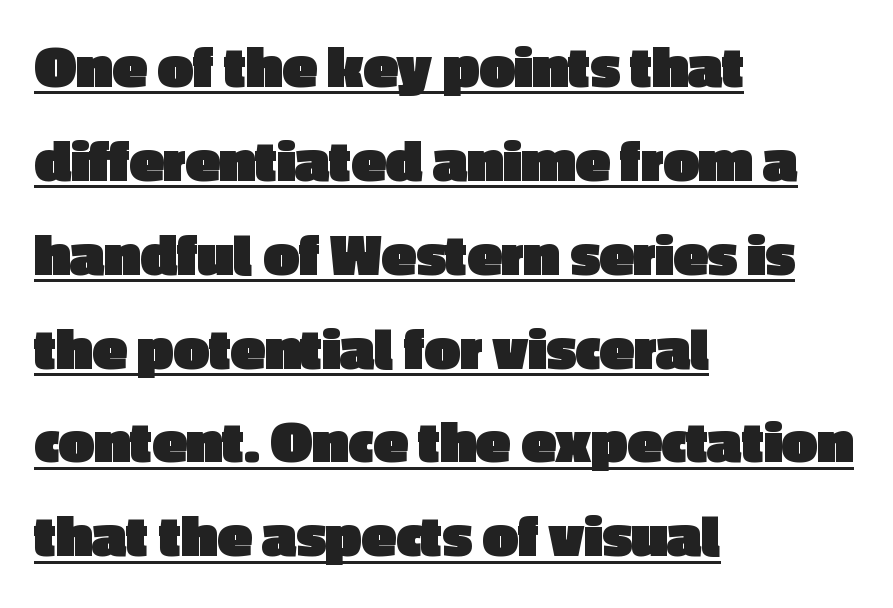
The image shows 63 px heavy sans-serif type, upright; set left-aligned, normal line spacing (1.49x), normal letter spacing, underlined; a medium x-height.
